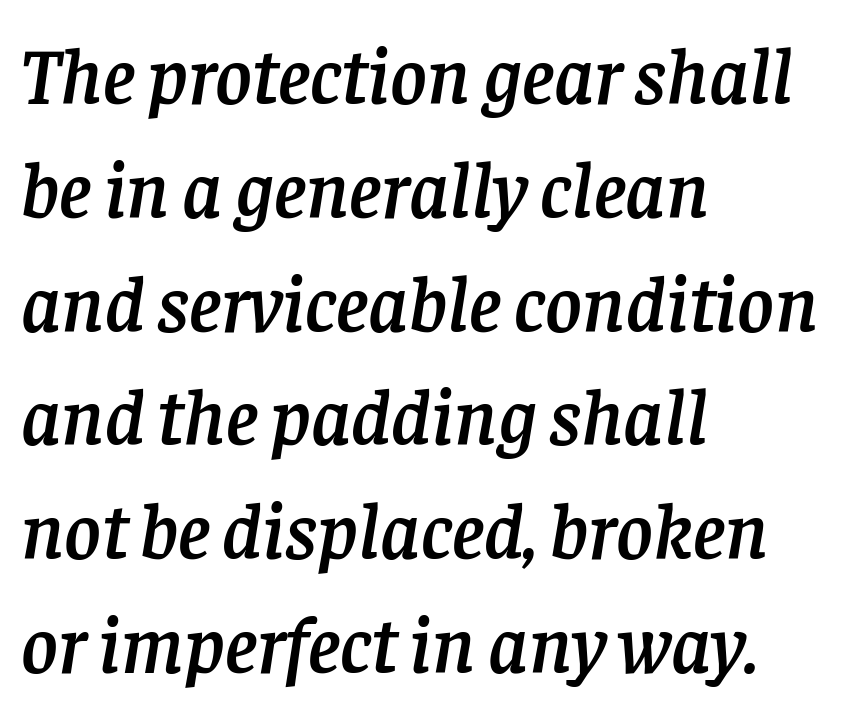
Q: Is the text italic (slanted)? A: Yes, it leans right by about 8 degrees.
Q: Is the typeface a serif or a sans-serif typeface? A: Serif.
Q: Is the text underlined? A: No.
Q: How is the paragraph aligned? A: Left-aligned.
Q: Is the spacing between letters normal or unusually wide? A: Normal.
Q: Is the spacing between lines tight, normal or loose? A: Normal.
Q: Width (condensed, normal, or wide)? A: Normal.
Q: Stroke contrast? A: Low.
Q: x-height? A: Large.
Q: Monospaced? A: No.
